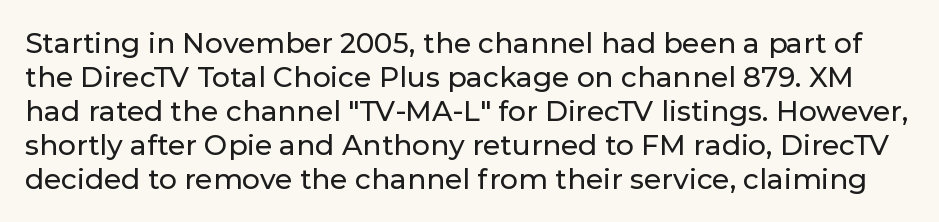
This is roman type, the default non-slanted kind. Words appear dense and cohesive because spacing is normal. This sample uses a sans-serif face. Here the designer chose a conventional face with non-uniform glyph widths. Just letters on the line, the space beneath them empty.
